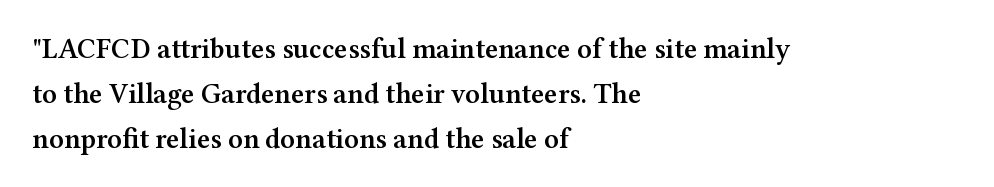
{"serif": "yes", "italic": "no", "bold": "semi", "weight": "semibold", "width": "wide", "stroke_contrast": "medium", "x_height": "medium", "monospaced": "no", "underline": "no", "align": "left", "line_spacing": "normal", "line_spacing_ratio": 1.6, "letter_spacing": "normal", "letter_spacing_em": 0.0, "glyph_px": 28}
